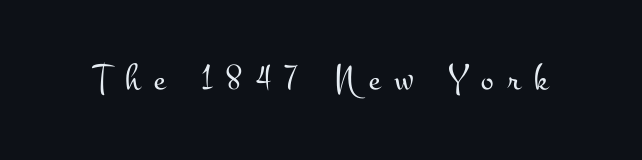
Q: Is the text bold? A: No.
Q: Is the text italic (slanted)? A: Yes.
Q: Is the typeface a serif or a sans-serif typeface? A: Serif.
Q: Is the text underlined? A: No.
Q: Is the spacing between letters normal or unusually wide? A: Unusually wide.
Q: Width (condensed, normal, or wide)? A: Wide.
Q: Stroke contrast? A: Medium.
Q: x-height? A: Small.
Q: Monospaced? A: No.
